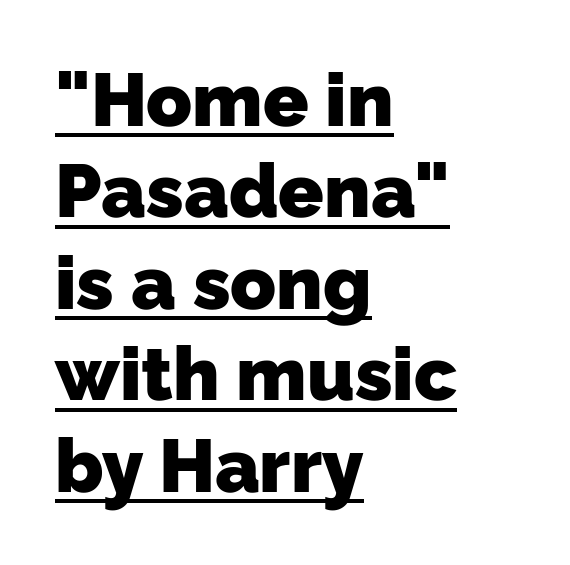
{"serif": "no", "bold": "yes", "weight": "heavy", "width": "normal", "stroke_contrast": "low", "x_height": "medium", "monospaced": "no", "underline": "yes", "align": "left", "line_spacing_ratio": 1.22, "letter_spacing": "normal", "letter_spacing_em": 0.0, "glyph_px": 75}
